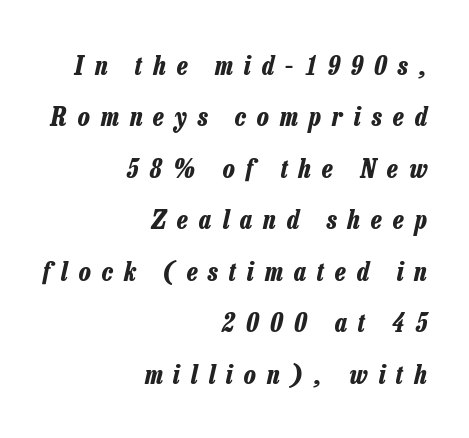
Where is the straight margin? On the right. Nobody drew a line under any word here. The face used here has the dense, thick strokes of a bold. This sample uses expanded letter spacing, leaving extra air between glyphs.
